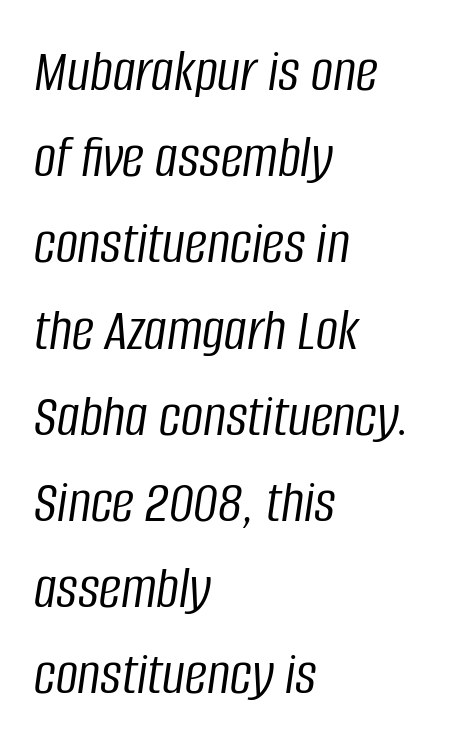
The image shows 62 px light, condensed type, italic (leaning right); set left-aligned, normal line spacing (1.39x), normal letter spacing, not underlined; low stroke contrast and a large x-height.
